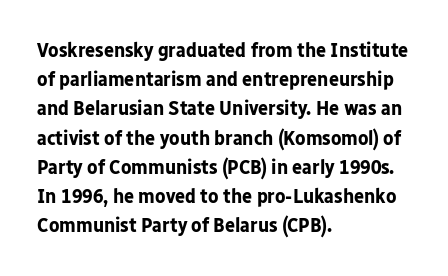
{"italic": "no", "bold": "yes", "underline": "no", "align": "left", "line_spacing": "normal", "line_spacing_ratio": 1.39, "letter_spacing": "normal", "letter_spacing_em": 0.0, "glyph_px": 21}
